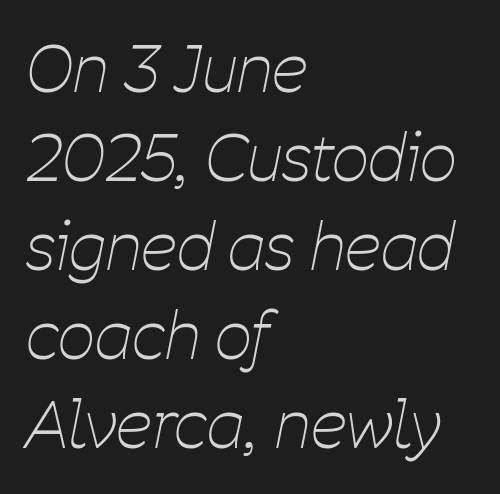
{"italic": "yes", "lean": "right", "slant_degrees": 11, "bold": "no", "weight": "thin", "width": "condensed", "stroke_contrast": "low", "x_height": "medium", "monospaced": "no", "underline": "no", "align": "left", "line_spacing": "normal", "line_spacing_ratio": 1.37, "letter_spacing": "normal", "letter_spacing_em": 0.0, "glyph_px": 65}
